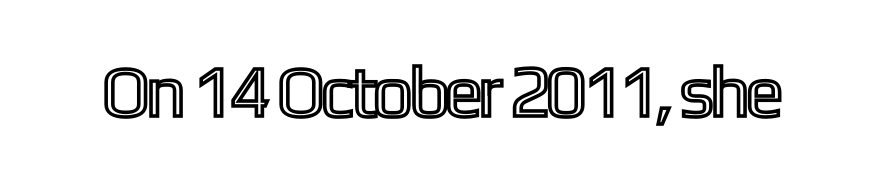
Check under the words: just untouched page. Words appear dense and cohesive because spacing is normal. A roman cut, with each character standing at attention. Character widths vary here, with narrow letters taking less room than wide ones.
